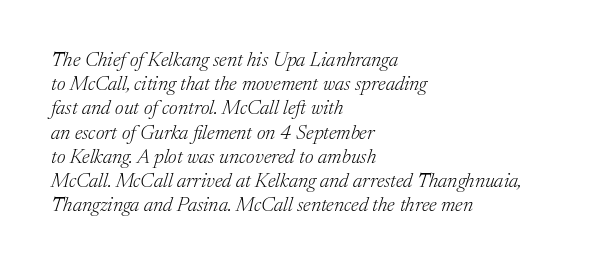
{"italic": "yes", "lean": "right", "slant_degrees": 17, "bold": "no", "underline": "no", "align": "left", "line_spacing_ratio": 1.21, "letter_spacing": "normal", "letter_spacing_em": 0.0, "glyph_px": 20}
